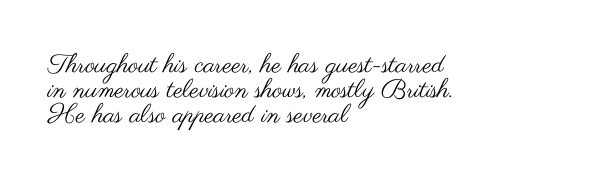
This sample is left-justified, so line endings fall wherever the words run out. Is there much room between lines? No — they nearly touch. Characters follow at the spacing the type designer built in. Honestly, there is no underline to notice here at all. Is the type heavy? It reads as light-to-regular instead.
